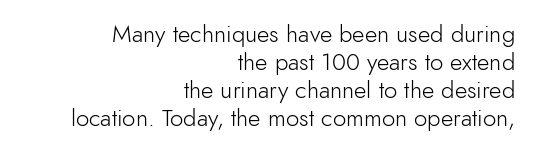
These glyphs show unthickened strokes, regular width or finer. The rendering keeps characters at their native spacing. Each line ends at the same right margin while the left side varies. The type sits square on the baseline with zero lean. Check the space under the baseline: it is left empty.
